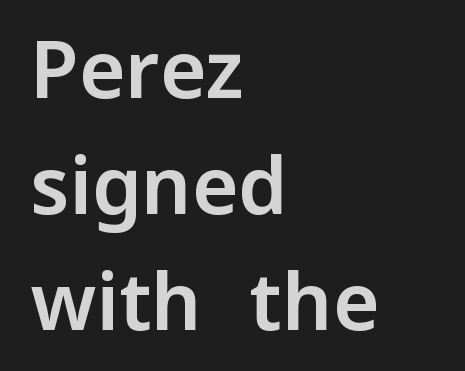
Q: Is the text italic (slanted)? A: No, it is upright.
Q: Is the typeface a serif or a sans-serif typeface? A: Sans-serif.
Q: Is the text underlined? A: No.
Q: How is the paragraph aligned? A: Left-aligned.
Q: Is the spacing between letters normal or unusually wide? A: Normal.
Q: Is the spacing between lines tight, normal or loose? A: Normal.
Q: Width (condensed, normal, or wide)? A: Normal.
Q: Stroke contrast? A: Low.
Q: x-height? A: Medium.
Q: Monospaced? A: No.
